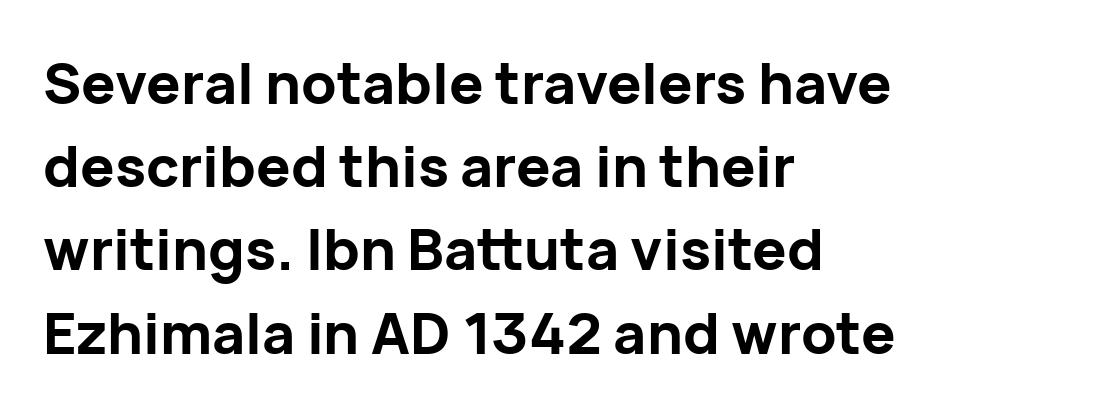
The image shows 57 px bold sans-serif type, upright; set left-aligned, normal line spacing (1.46x), normal letter spacing, not underlined; low stroke contrast and a medium x-height.
